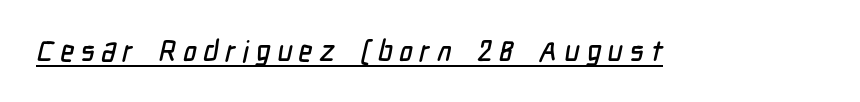
The image shows 29 px condensed sans-serif type; set unusually wide letter spacing (+0.23 em), underlined; low stroke contrast and a medium x-height.
